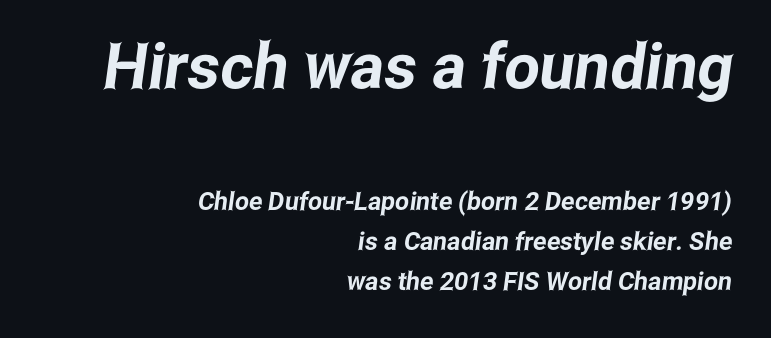
These lines keep a tight, regular rhythm from letter to letter. Does the bottom block carry the larger type? No, the top block does. The glyphs are unaccompanied by any horizontal stroke below them. These lines sit exactly where default settings would place them. This rendering uses right alignment, leaving the left contour irregular. A typesetter would call this proportional, since set widths differ per character.
